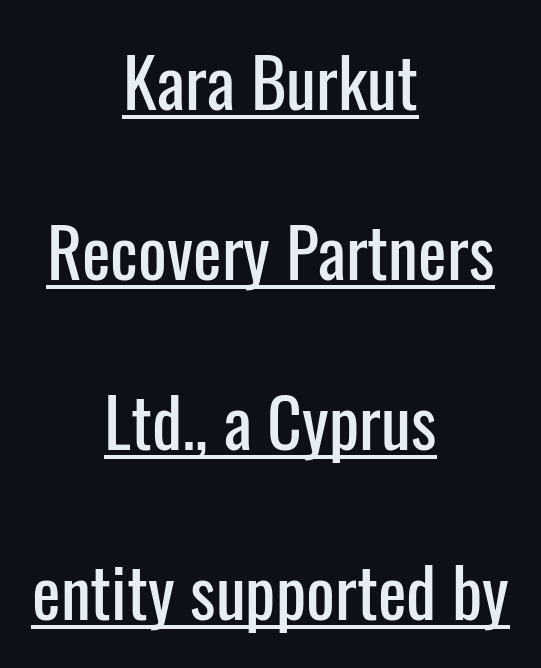
Q: Is the text italic (slanted)? A: No, it is upright.
Q: Is the typeface a serif or a sans-serif typeface? A: Sans-serif.
Q: Is the text underlined? A: Yes.
Q: How is the paragraph aligned? A: Centered.
Q: Is the spacing between letters normal or unusually wide? A: Normal.
Q: Is the spacing between lines tight, normal or loose? A: Loose.
Q: Width (condensed, normal, or wide)? A: Condensed.
Q: Stroke contrast? A: Low.
Q: x-height? A: Medium.
Q: Monospaced? A: No.
